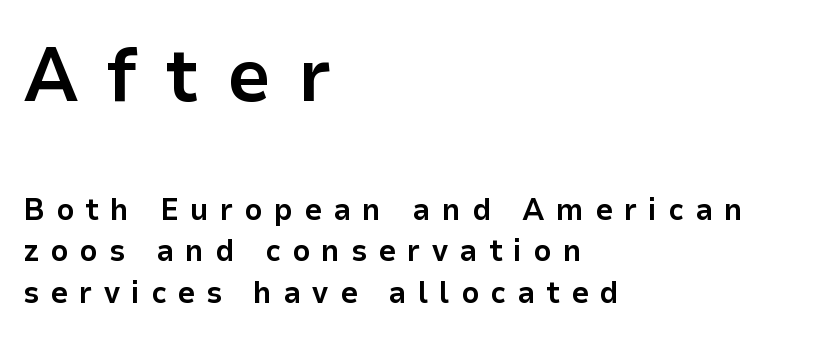
Q: Is the text bold? A: Yes.
Q: Is the text italic (slanted)? A: No, it is upright.
Q: Is the typeface a serif or a sans-serif typeface? A: Sans-serif.
Q: Is the text underlined? A: No.
Q: How is the paragraph aligned? A: Left-aligned.
Q: Is the spacing between letters normal or unusually wide? A: Unusually wide.
Q: Is the spacing between lines tight, normal or loose? A: Normal.
Q: Which block of text is set in a larger size, the first (top) or the second (bottom)? A: The first (top) one.
Q: Width (condensed, normal, or wide)? A: Normal.
Q: Stroke contrast? A: Low.
Q: x-height? A: Medium.
Q: Monospaced? A: No.
